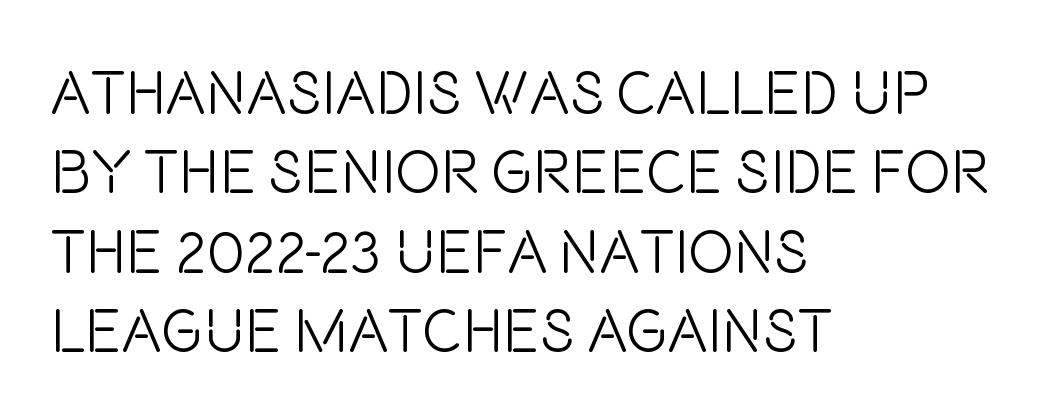
Notice how descenders clear the ascenders below comfortably — that's standard leading. Students, note that the glyphs here touch the page at normal intervals. The space directly below the letters is spotless. The weight would be labelled regular, book, light, or lighter still. Ordinary non-slanted type is in use. Serif or sans? Sans — the stroke terminals are bare.
